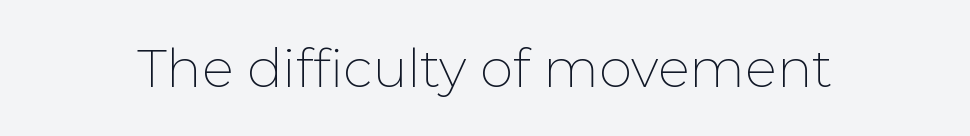
Each word holds together tightly as a unit, with standard inter-letter gaps. Upright lettering throughout. Decoration check: the copy has no underline. Does the type have serifs? No, each stem ends abruptly.
